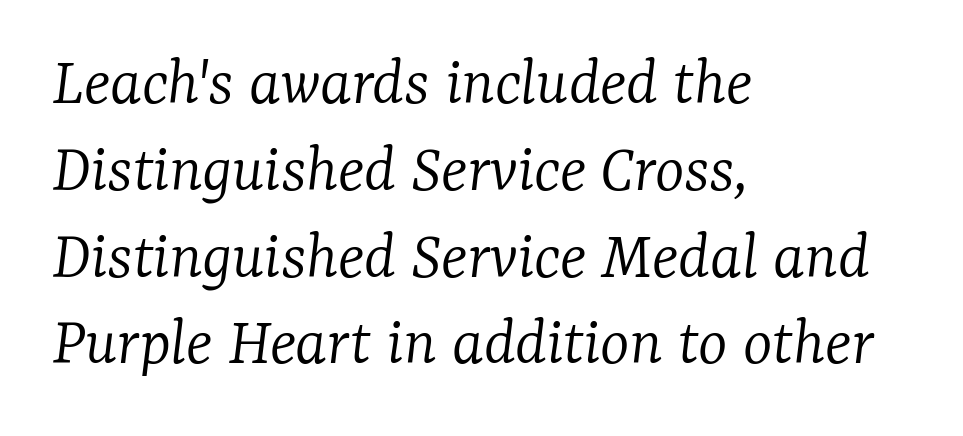
The image shows 70 px light serif type, italic (leaning right); set left-aligned, line spacing 1.24x, normal letter spacing, not underlined; low stroke contrast and a medium x-height.
